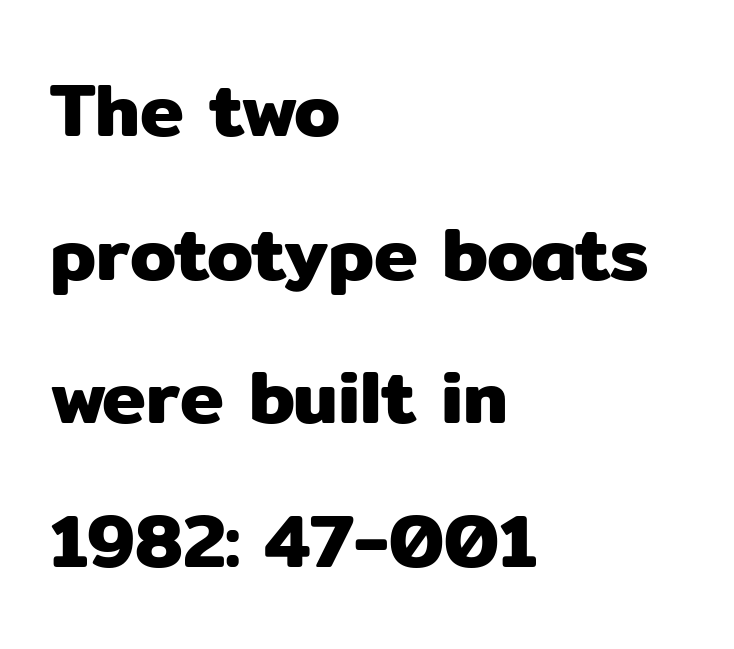
{"serif": "no", "italic": "no", "width": "normal", "stroke_contrast": "low", "x_height": "medium", "monospaced": "no", "underline": "no", "align": "left", "line_spacing": "loose", "line_spacing_ratio": 1.94, "letter_spacing": "normal", "letter_spacing_em": 0.0, "glyph_px": 74}
